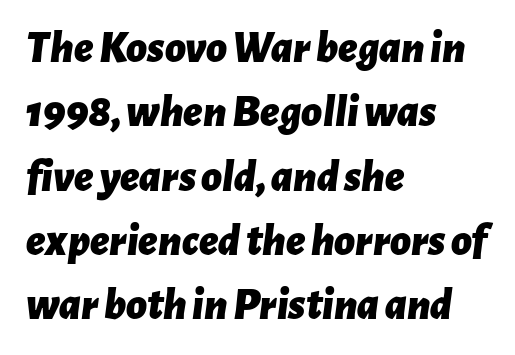
The image shows 45 px bold type, italic (leaning right); set left-aligned, normal line spacing (1.43x), normal letter spacing, not underlined; low stroke contrast and a medium x-height.
